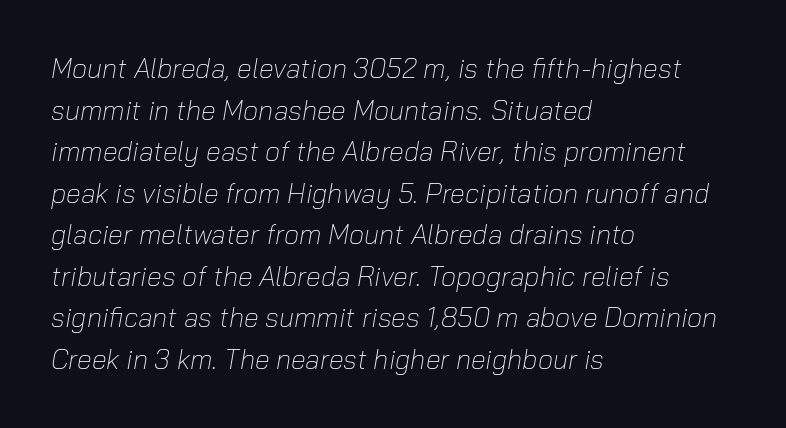
{"italic": "yes", "lean": "right", "slant_degrees": 10, "bold": "no", "underline": "no", "align": "left", "line_spacing": "normal", "line_spacing_ratio": 1.54, "letter_spacing": "normal", "letter_spacing_em": 0.0, "glyph_px": 27}
